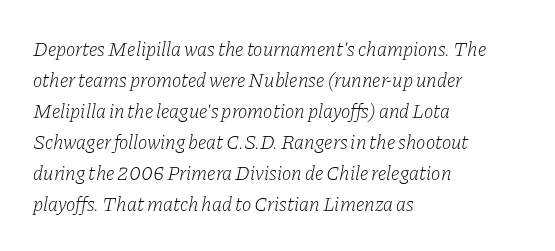
The image shows 20 px text type, italic (leaning right); set left-aligned, normal line spacing (1.55x), normal letter spacing, not underlined.
